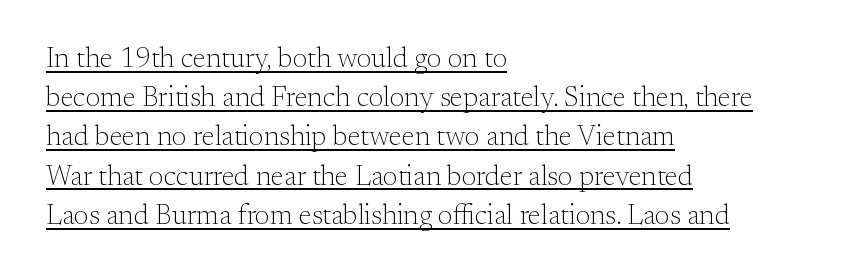
{"serif": "yes", "italic": "no", "bold": "no", "weight": "light", "width": "normal", "stroke_contrast": "medium", "x_height": "small", "monospaced": "no", "underline": "yes", "align": "left", "line_spacing": "normal", "line_spacing_ratio": 1.4, "letter_spacing": "normal", "letter_spacing_em": 0.0, "glyph_px": 28}
